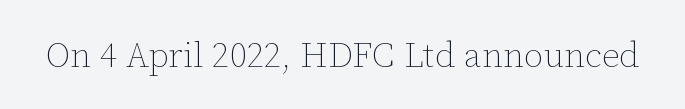
{"italic": "no", "bold": "no", "weight": "thin", "width": "normal", "stroke_contrast": "low", "x_height": "medium", "monospaced": "no", "underline": "no", "letter_spacing": "normal", "letter_spacing_em": 0.0, "glyph_px": 35}
